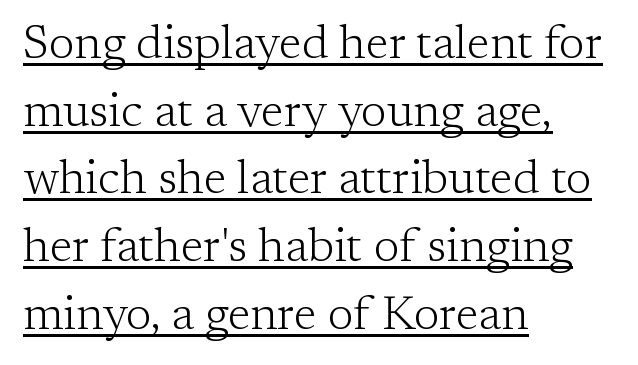
A rule runs beneath these lines of type. The letters stand upright; this is a roman face. Is the stroke heavy? The answer is a plain regular-or-lighter. The text block is weighted toward the left margin, trailing off unevenly rightward. Each letter keeps its own natural width here, so spacing adapts to shape. A normal amount of white space separates one row of letters from the next.
